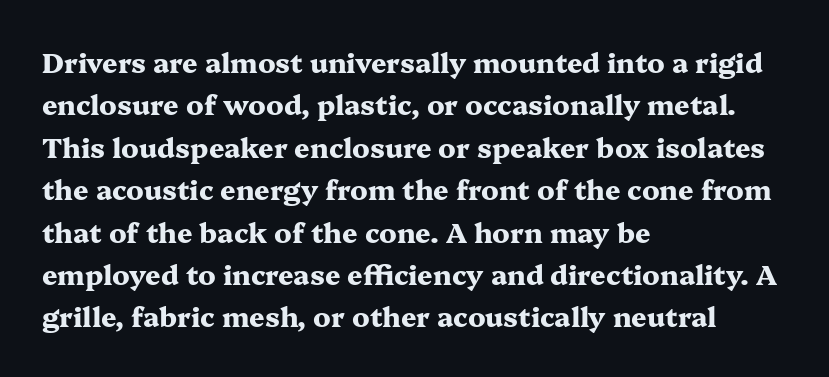
The axis of the letterforms is exactly vertical. The passage is arranged the way most books set body copy — flush left. Beneath every word, the page is bare. Summary of weight: heavy, a full bold. In terms of leading, this rendering sits right in the middle.
